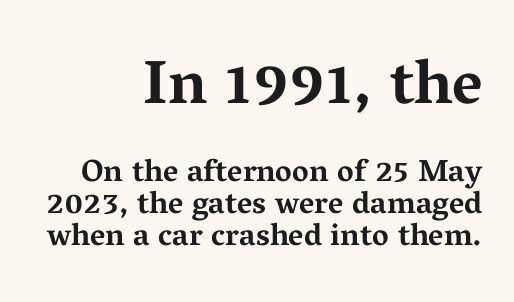
{"serif": "yes", "italic": "no", "bold": "yes", "weight": "bold", "width": "wide", "stroke_contrast": "medium", "x_height": "medium", "monospaced": "no", "underline": "no", "align": "right", "line_spacing": "tight", "line_spacing_ratio": 1.03, "letter_spacing": "normal", "letter_spacing_em": 0.0, "larger_block": "first", "size_ratio": 2.0, "glyph_px": 62}
